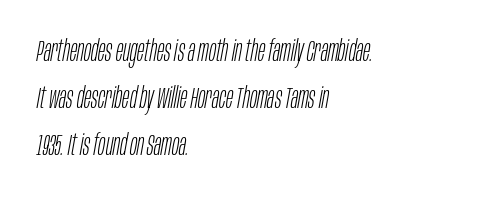
Q: Is the text bold? A: No.
Q: Is the text italic (slanted)? A: Yes, it leans right by about 10 degrees.
Q: Is the text underlined? A: No.
Q: How is the paragraph aligned? A: Left-aligned.
Q: Is the spacing between letters normal or unusually wide? A: Normal.
Q: Is the spacing between lines tight, normal or loose? A: Normal.
Q: Width (condensed, normal, or wide)? A: Condensed.
Q: Stroke contrast? A: Low.
Q: x-height? A: Large.
Q: Monospaced? A: No.
